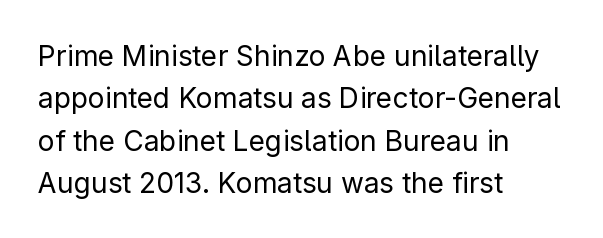
{"serif": "no", "italic": "no", "bold": "no", "weight": "regular", "width": "normal", "stroke_contrast": "low", "x_height": "medium", "monospaced": "no", "underline": "no", "align": "left", "line_spacing": "normal", "line_spacing_ratio": 1.51, "letter_spacing": "normal", "letter_spacing_em": 0.0, "glyph_px": 28}
